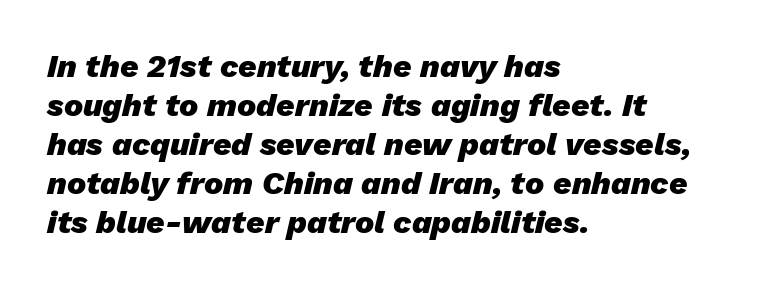
Q: Is the text bold? A: Yes.
Q: Is the text italic (slanted)? A: Yes, it leans right by about 13 degrees.
Q: Is the text underlined? A: No.
Q: How is the paragraph aligned? A: Left-aligned.
Q: Is the spacing between letters normal or unusually wide? A: Normal.
Q: Width (condensed, normal, or wide)? A: Normal.
Q: Stroke contrast? A: Low.
Q: x-height? A: Medium.
Q: Monospaced? A: No.
